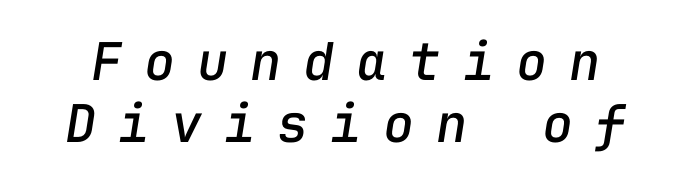
Q: Is the text italic (slanted)? A: Yes, it leans right by about 9 degrees.
Q: Is the text underlined? A: No.
Q: Is the spacing between letters normal or unusually wide? A: Unusually wide.
Q: Width (condensed, normal, or wide)? A: Normal.
Q: Stroke contrast? A: Low.
Q: x-height? A: Medium.
Q: Monospaced? A: Yes.
